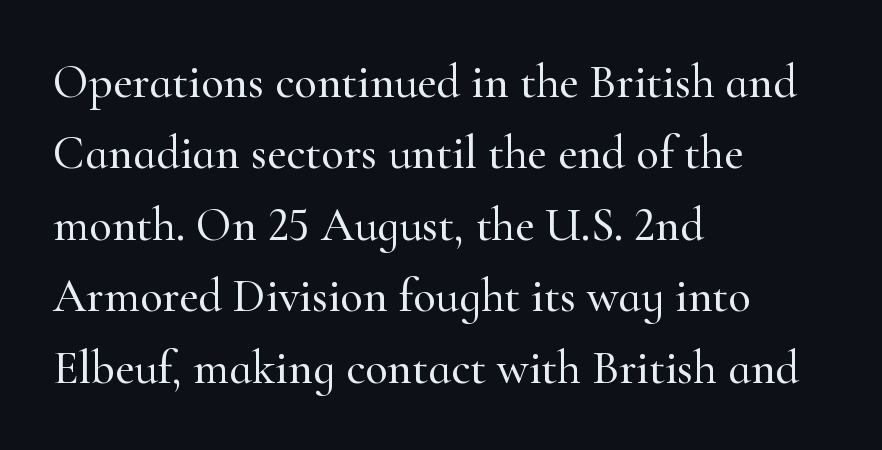
Here the designer chose a conventional face with non-uniform glyph widths. The lines in this sample share a left origin and differ only in where they stop. Nothing unusual about the tracking: characters are spaced as the font intends. The letters carry serifs — small finishing strokes at the ends of their stems. Notice how descenders clear the ascenders below comfortably — that's standard leading. The space directly below the letters is spotless.
